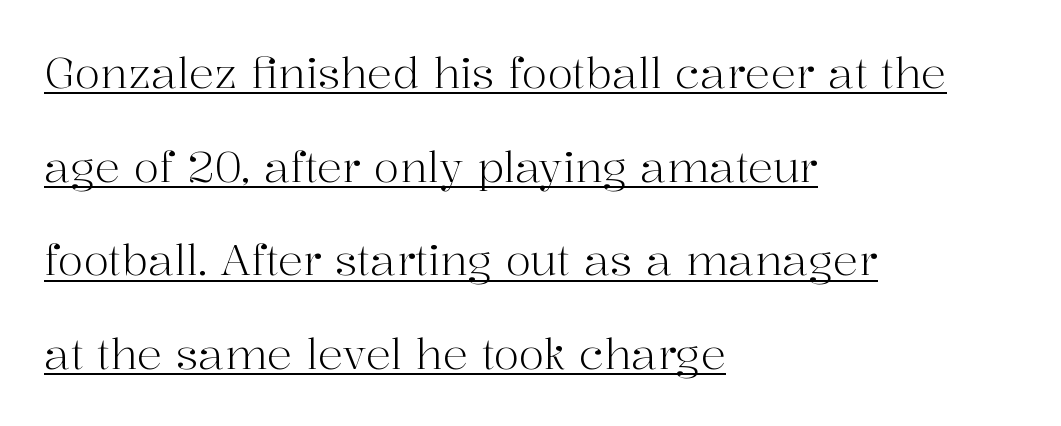
{"serif": "yes", "italic": "no", "bold": "no", "weight": "light", "width": "normal", "stroke_contrast": "high", "x_height": "medium", "monospaced": "no", "underline": "yes", "align": "left", "line_spacing": "loose", "line_spacing_ratio": 2.23, "letter_spacing": "normal", "letter_spacing_em": 0.0, "glyph_px": 42}
